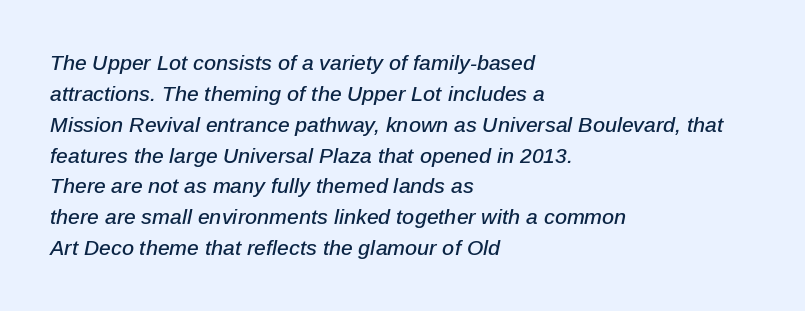
{"italic": "yes", "lean": "right", "slant_degrees": 12, "underline": "no", "align": "left", "line_spacing": "normal", "line_spacing_ratio": 1.47, "letter_spacing": "normal", "letter_spacing_em": 0.0, "glyph_px": 21}
